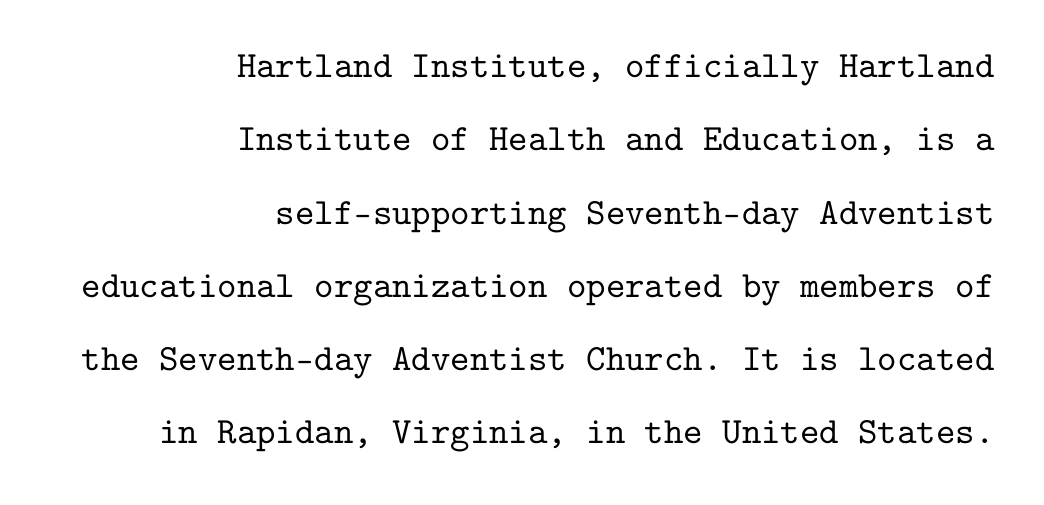
Q: Is the text italic (slanted)? A: No, it is upright.
Q: Is the typeface a serif or a sans-serif typeface? A: Serif.
Q: Is the text underlined? A: No.
Q: How is the paragraph aligned? A: Right-aligned.
Q: Is the spacing between letters normal or unusually wide? A: Normal.
Q: Is the spacing between lines tight, normal or loose? A: Loose.
Q: Width (condensed, normal, or wide)? A: Normal.
Q: Stroke contrast? A: Low.
Q: x-height? A: Medium.
Q: Monospaced? A: Yes.
